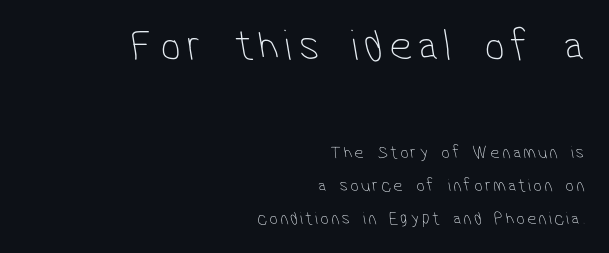
Q: Is the text bold? A: No.
Q: Is the typeface a serif or a sans-serif typeface? A: Sans-serif.
Q: Is the text underlined? A: No.
Q: How is the paragraph aligned? A: Right-aligned.
Q: Which block of text is set in a larger size, the first (top) or the second (bottom)? A: The first (top) one.
Q: Width (condensed, normal, or wide)? A: Condensed.
Q: Stroke contrast? A: Low.
Q: x-height? A: Medium.
Q: Monospaced? A: No.
